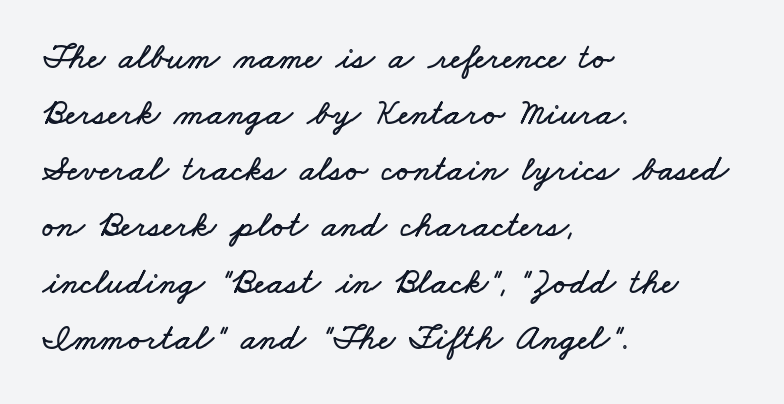
{"width": "wide", "stroke_contrast": "low", "x_height": "small", "monospaced": "no", "underline": "no", "align": "left", "line_spacing": "normal", "line_spacing_ratio": 1.56, "letter_spacing": "normal", "letter_spacing_em": 0.0, "glyph_px": 36}
